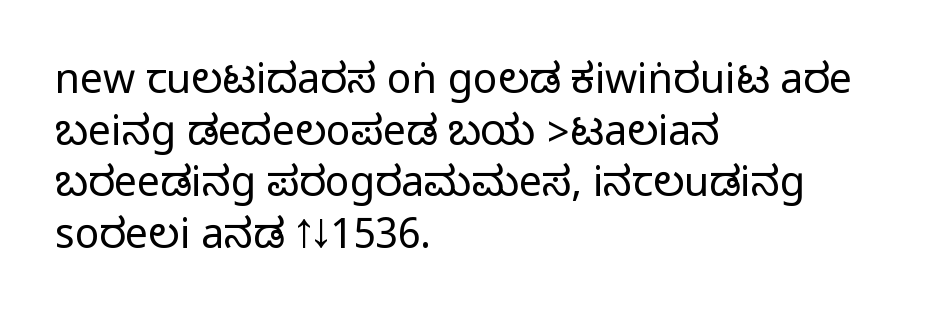
{"serif": "no", "italic": "no", "width": "condensed", "stroke_contrast": "medium", "monospaced": "no", "underline": "no", "align": "left", "line_spacing": "normal", "line_spacing_ratio": 1.26, "letter_spacing": "normal", "letter_spacing_em": 0.0, "glyph_px": 41}
